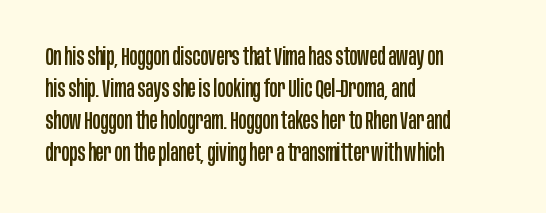
The image shows 24 px text type, upright; set left-aligned, normal line spacing (1.34x), normal letter spacing, not underlined.
